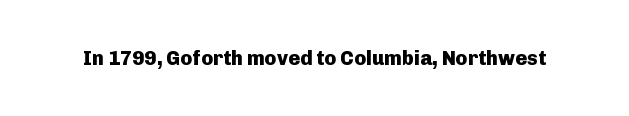
Q: Is the text bold? A: Yes.
Q: Is the text italic (slanted)? A: No, it is upright.
Q: Is the text underlined? A: No.
Q: Is the spacing between letters normal or unusually wide? A: Normal.
